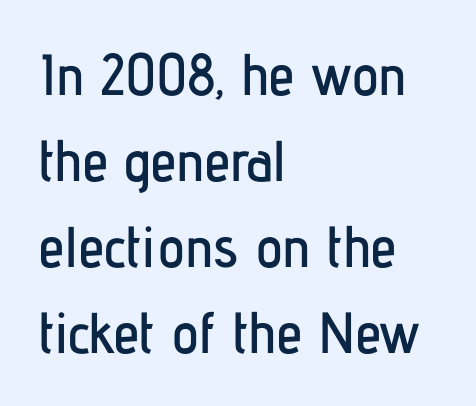
Q: Is the text italic (slanted)? A: No, it is upright.
Q: Is the typeface a serif or a sans-serif typeface? A: Sans-serif.
Q: Is the text underlined? A: No.
Q: How is the paragraph aligned? A: Left-aligned.
Q: Is the spacing between letters normal or unusually wide? A: Normal.
Q: Is the spacing between lines tight, normal or loose? A: Normal.
Q: Width (condensed, normal, or wide)? A: Condensed.
Q: Stroke contrast? A: Low.
Q: x-height? A: Medium.
Q: Monospaced? A: No.
